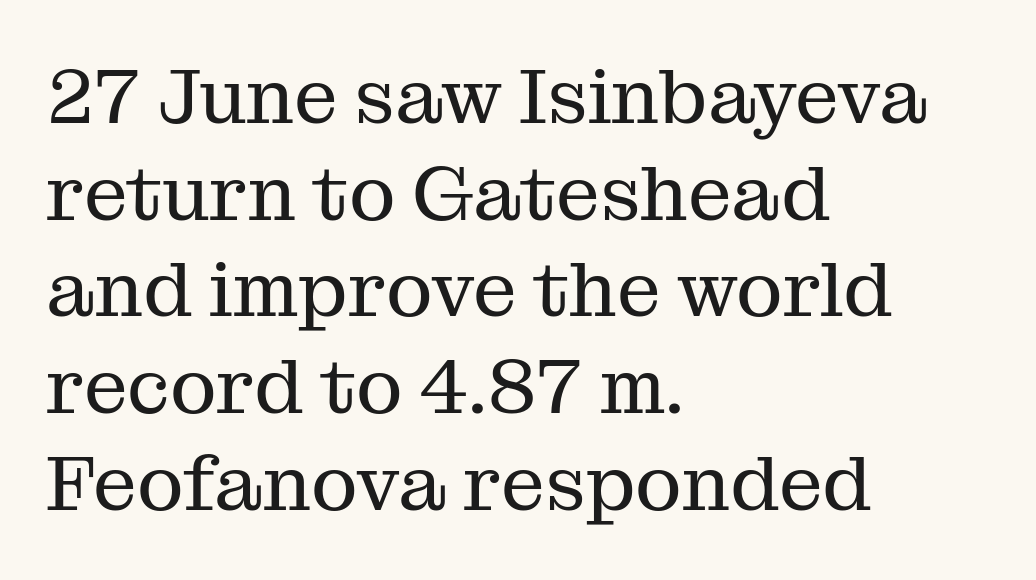
Q: Is the text bold? A: No.
Q: Is the text italic (slanted)? A: No, it is upright.
Q: Is the typeface a serif or a sans-serif typeface? A: Serif.
Q: Is the text underlined? A: No.
Q: How is the paragraph aligned? A: Left-aligned.
Q: Is the spacing between letters normal or unusually wide? A: Normal.
Q: Width (condensed, normal, or wide)? A: Normal.
Q: Stroke contrast? A: Medium.
Q: x-height? A: Medium.
Q: Monospaced? A: No.
